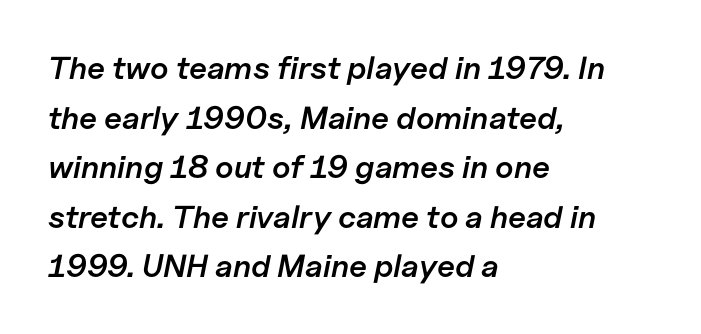
{"italic": "yes", "lean": "right", "slant_degrees": 11, "bold": "semi", "weight": "semibold", "width": "normal", "stroke_contrast": "low", "x_height": "medium", "monospaced": "no", "underline": "no", "align": "left", "line_spacing": "normal", "line_spacing_ratio": 1.55, "letter_spacing": "normal", "letter_spacing_em": 0.0, "glyph_px": 32}
